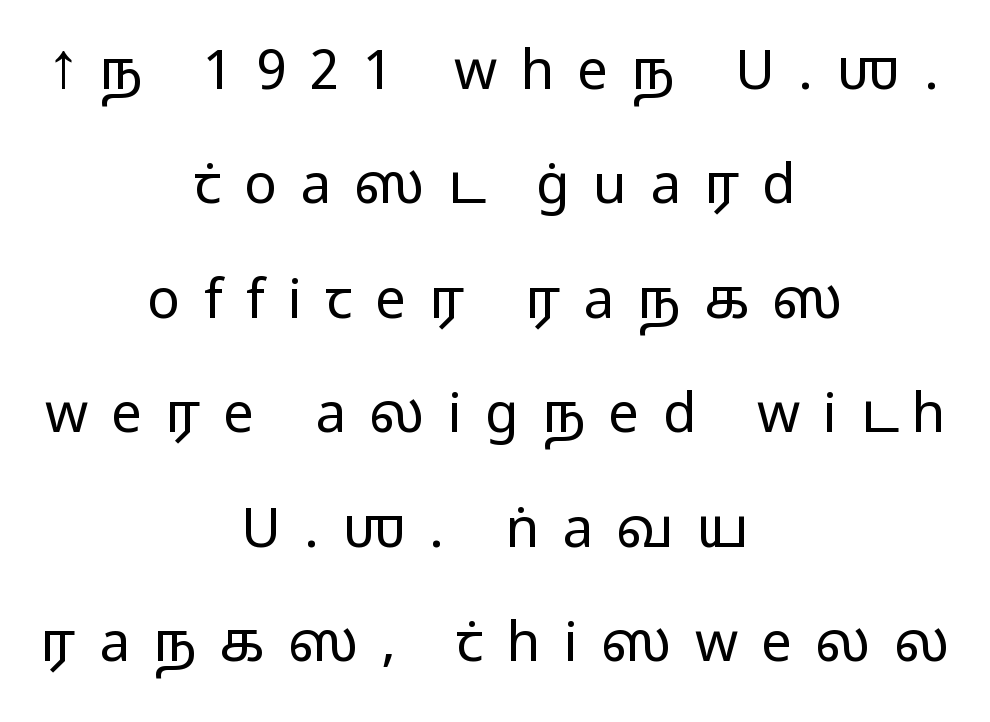
Underlining? Definitely not there. Tall strokes in this sample are plumb rather than angled. You can tell from the bare stems that sans-serif type was used. The face looks like a standard text weight, possibly lighter.
